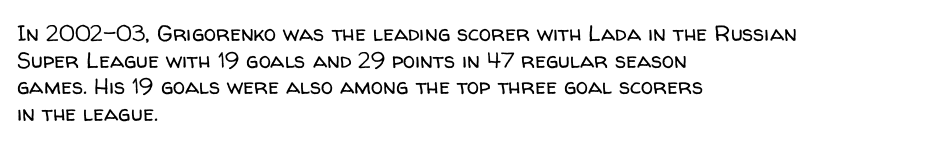
The image shows 22 px text type, upright; set left-aligned, line spacing 1.21x, normal letter spacing, not underlined.
